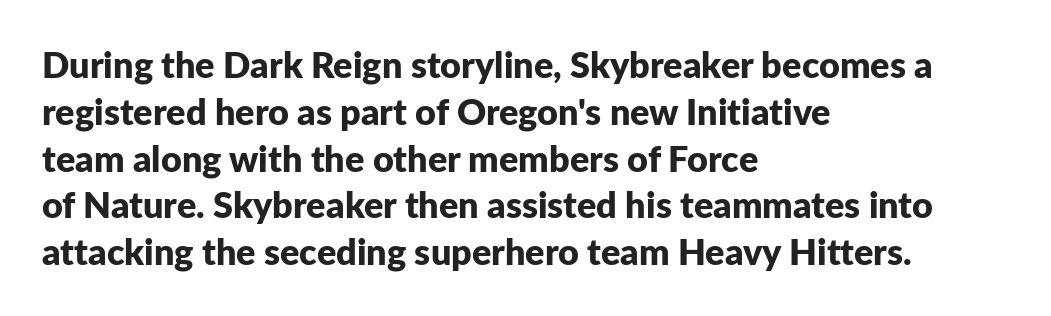
Q: Is the text bold? A: Yes.
Q: Is the text italic (slanted)? A: No, it is upright.
Q: Is the typeface a serif or a sans-serif typeface? A: Sans-serif.
Q: Is the text underlined? A: No.
Q: How is the paragraph aligned? A: Left-aligned.
Q: Is the spacing between letters normal or unusually wide? A: Normal.
Q: Is the spacing between lines tight, normal or loose? A: Normal.
Q: Width (condensed, normal, or wide)? A: Normal.
Q: Stroke contrast? A: Low.
Q: x-height? A: Medium.
Q: Monospaced? A: No.
